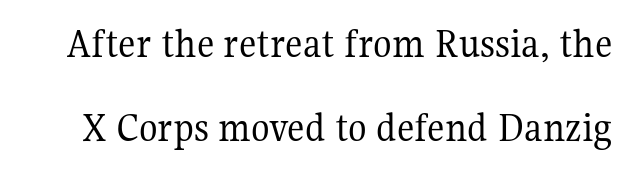
{"serif": "yes", "italic": "no", "bold": "no", "weight": "regular", "width": "normal", "stroke_contrast": "medium", "x_height": "medium", "monospaced": "no", "underline": "no", "line_spacing": "loose", "line_spacing_ratio": 1.96, "letter_spacing": "normal", "letter_spacing_em": 0.0, "glyph_px": 43}
